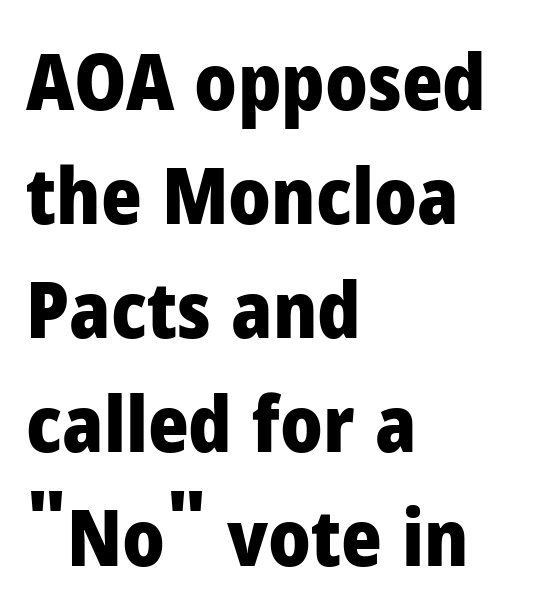
Q: Is the text bold? A: Yes.
Q: Is the text italic (slanted)? A: No, it is upright.
Q: Is the typeface a serif or a sans-serif typeface? A: Sans-serif.
Q: Is the text underlined? A: No.
Q: How is the paragraph aligned? A: Left-aligned.
Q: Is the spacing between letters normal or unusually wide? A: Normal.
Q: Is the spacing between lines tight, normal or loose? A: Normal.
Q: Width (condensed, normal, or wide)? A: Normal.
Q: Stroke contrast? A: Low.
Q: x-height? A: Medium.
Q: Monospaced? A: No.
